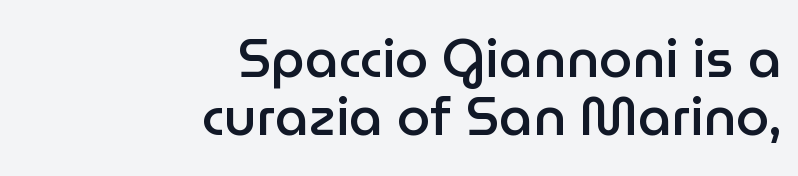
One glance says dense: line gaps are narrower than usual. Quick note: not italic, upright. Plain, unruled lines of type. Inter-character spacing is left at the font's built-in metrics. In terms of weight, the rendering is demibold, just under bold.
